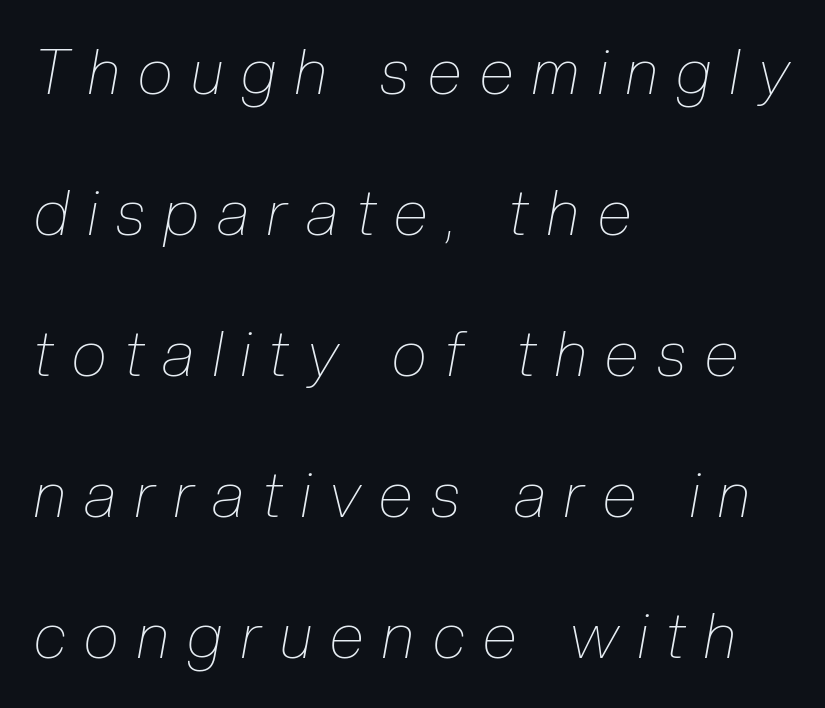
The image shows 63 px thin, condensed type, italic (leaning right); set left-aligned, loose line spacing (2.24x), unusually wide letter spacing (+0.3 em), not underlined; low stroke contrast and a medium x-height.
